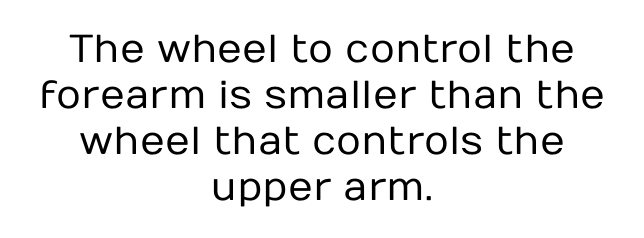
{"serif": "no", "italic": "no", "bold": "no", "weight": "regular", "width": "normal", "stroke_contrast": "low", "x_height": "medium", "monospaced": "no", "underline": "no", "align": "center", "line_spacing_ratio": 1.18, "letter_spacing": "normal", "letter_spacing_em": 0.0, "glyph_px": 39}
